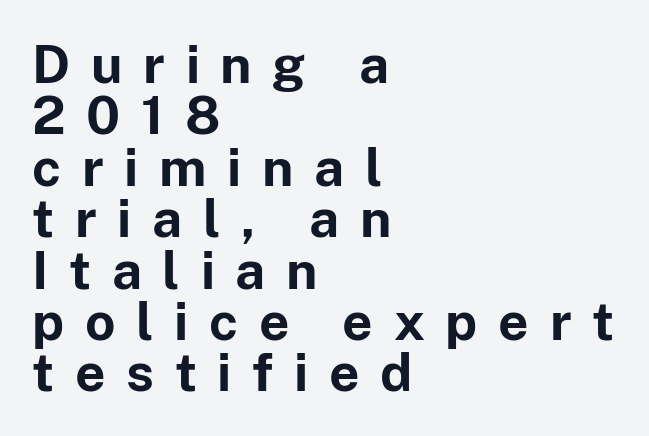
Check the space under the baseline: it is left empty. Do the characters align in a grid? No, the font is proportional. Weight check: bold — yes, fully. Leftover space on each line is placed entirely after the last word.
